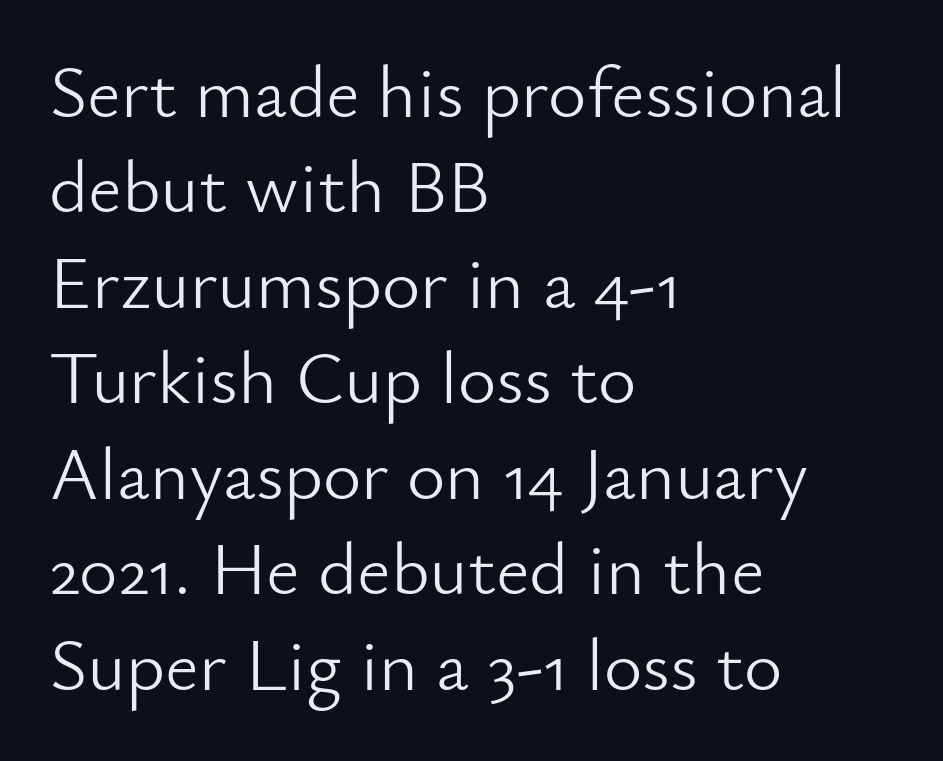
Q: Is the text bold? A: No.
Q: Is the text italic (slanted)? A: No, it is upright.
Q: Is the typeface a serif or a sans-serif typeface? A: Sans-serif.
Q: Is the text underlined? A: No.
Q: How is the paragraph aligned? A: Left-aligned.
Q: Is the spacing between letters normal or unusually wide? A: Normal.
Q: Is the spacing between lines tight, normal or loose? A: Normal.
Q: Width (condensed, normal, or wide)? A: Normal.
Q: Stroke contrast? A: Low.
Q: x-height? A: Small.
Q: Monospaced? A: No.
